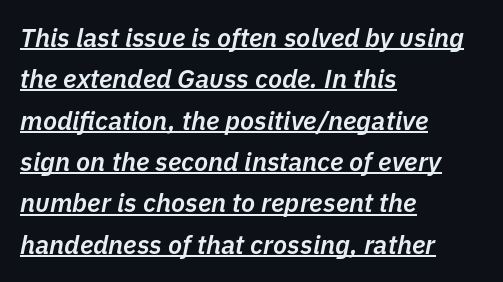
The image shows 26 px text type, italic (leaning right); set left-aligned, normal line spacing (1.59x), normal letter spacing, underlined.
